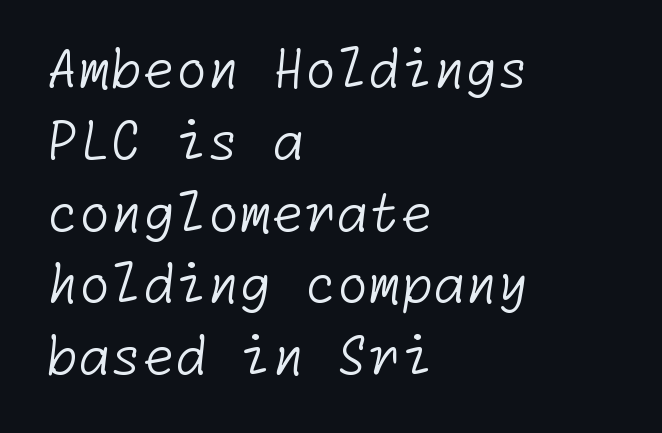
The image shows 52 px light sans-serif type; set left-aligned, normal line spacing (1.38x), normal letter spacing, not underlined; low stroke contrast and a medium x-height.
